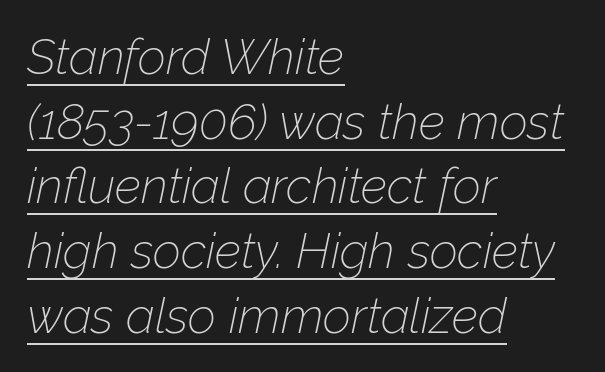
The image shows 49 px thin type, italic (leaning right); set left-aligned, normal line spacing (1.32x), normal letter spacing, underlined; low stroke contrast and a medium x-height.
